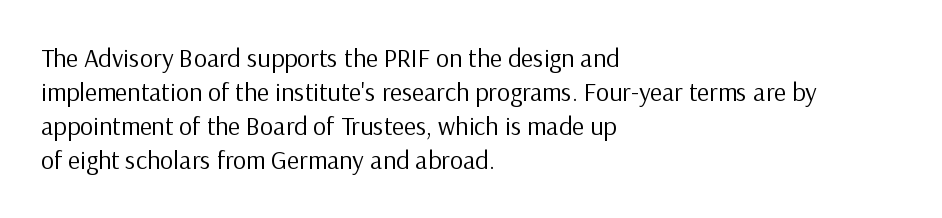
{"italic": "no", "bold": "no", "underline": "no", "align": "left", "line_spacing": "normal", "line_spacing_ratio": 1.31, "letter_spacing": "normal", "letter_spacing_em": 0.0, "glyph_px": 26}
